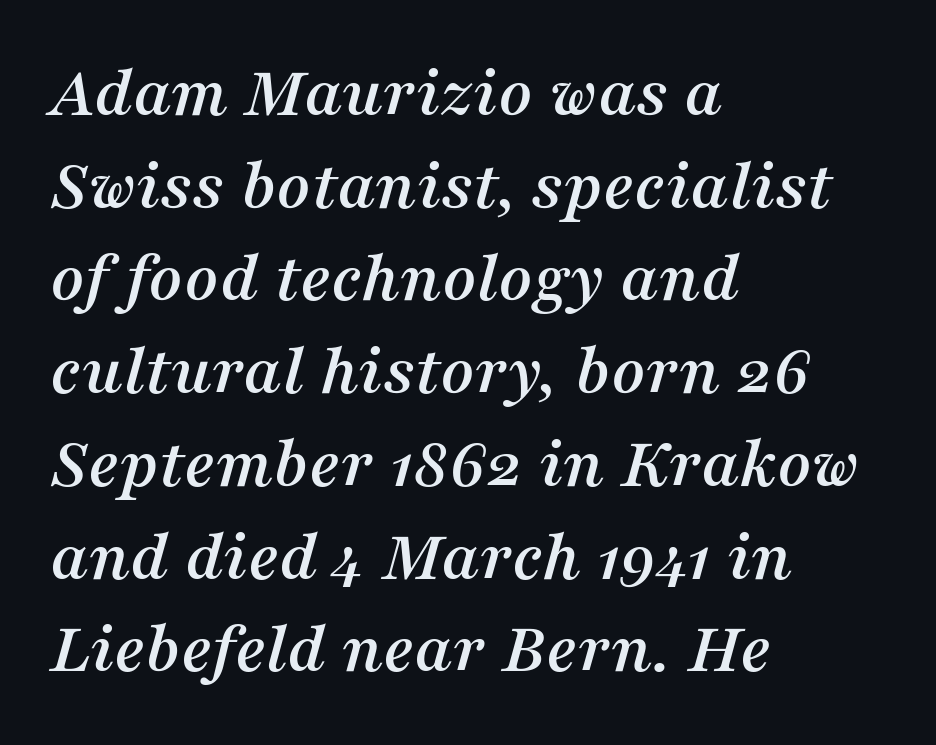
The image shows 73 px serif type, italic (leaning right); set left-aligned, normal line spacing (1.27x), normal letter spacing, not underlined; medium stroke contrast and a medium x-height.
